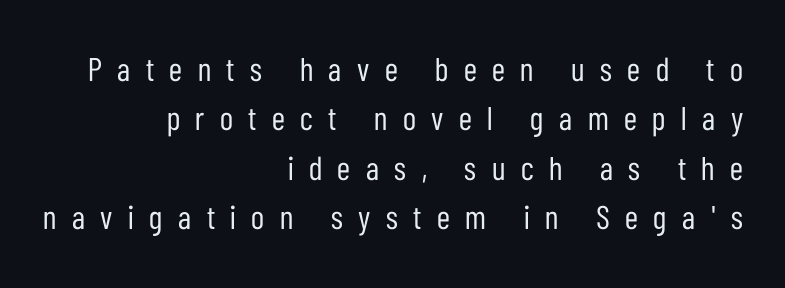
Q: Is the text bold? A: No.
Q: Is the text italic (slanted)? A: No, it is upright.
Q: Is the typeface a serif or a sans-serif typeface? A: Sans-serif.
Q: Is the text underlined? A: No.
Q: How is the paragraph aligned? A: Right-aligned.
Q: Is the spacing between letters normal or unusually wide? A: Unusually wide.
Q: Is the spacing between lines tight, normal or loose? A: Normal.
Q: Width (condensed, normal, or wide)? A: Condensed.
Q: Stroke contrast? A: Low.
Q: x-height? A: Medium.
Q: Monospaced? A: No.
